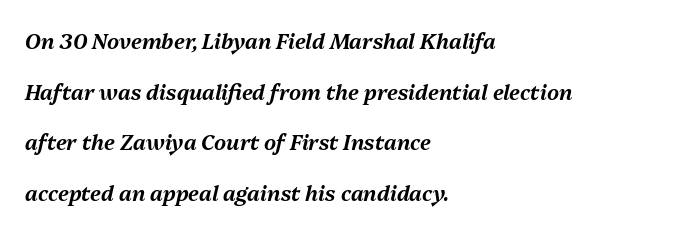
Q: Is the text italic (slanted)? A: Yes, it leans right by about 13 degrees.
Q: Is the text underlined? A: No.
Q: How is the paragraph aligned? A: Left-aligned.
Q: Is the spacing between letters normal or unusually wide? A: Normal.
Q: Is the spacing between lines tight, normal or loose? A: Loose.
